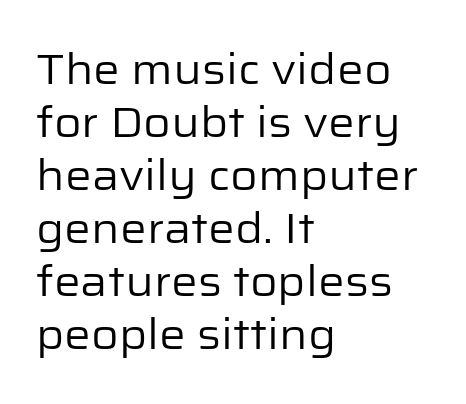
The image shows 42 px regular-weight sans-serif type, upright; set left-aligned, normal line spacing (1.26x), normal letter spacing, not underlined; low stroke contrast and a medium x-height.
